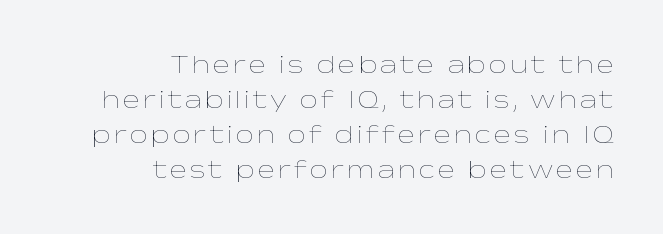
The rendering anchors every line to the right-hand side. Lines of text with bare space underneath. Quick note: not italic, upright. Students, observe: this is what conventionally led text looks like.
